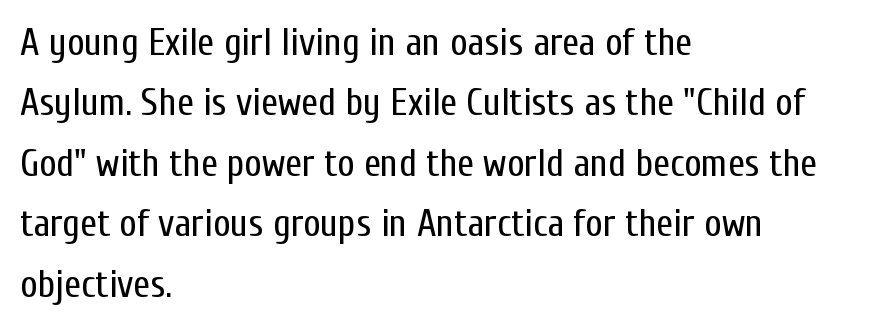
The image shows 38 px regular-weight, condensed sans-serif type, upright; set left-aligned, normal line spacing (1.59x), normal letter spacing, not underlined; low stroke contrast and a medium x-height.
